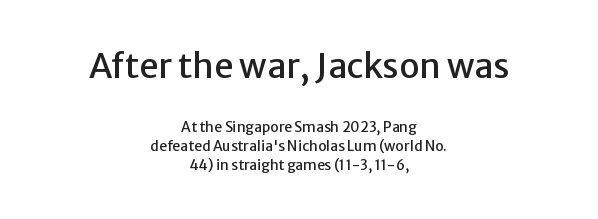
The image shows 34 px sans-serif type, upright; set centered, normal line spacing (1.37x), normal letter spacing, not underlined; the first (top) block is 2.43x larger; low stroke contrast and a medium x-height.
